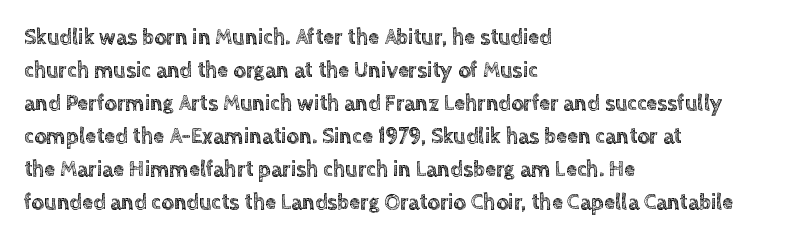
The image shows 22 px text type, upright; set left-aligned, normal line spacing (1.5x), normal letter spacing, not underlined.
